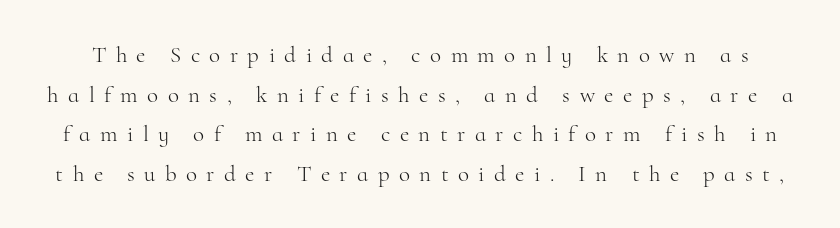
Q: Is the text bold? A: No.
Q: Is the text italic (slanted)? A: No, it is upright.
Q: Is the text underlined? A: No.
Q: Is the spacing between letters normal or unusually wide? A: Unusually wide.
